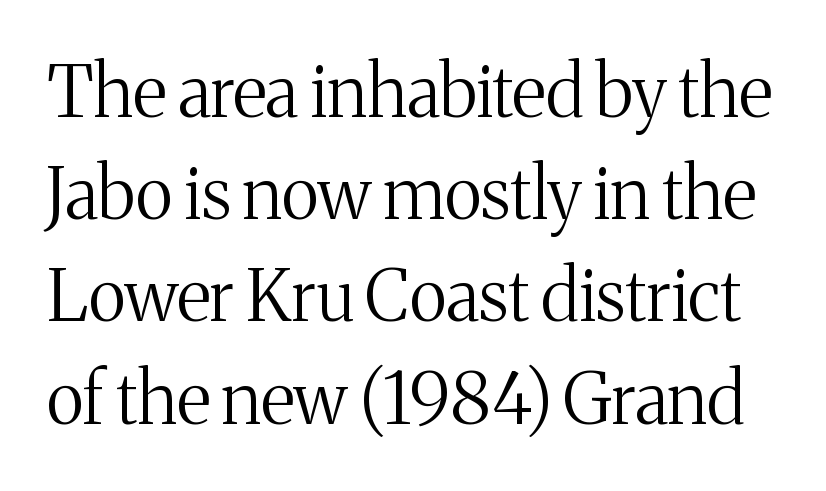
{"serif": "yes", "italic": "no", "bold": "no", "weight": "regular", "width": "normal", "stroke_contrast": "medium", "x_height": "medium", "monospaced": "no", "underline": "no", "line_spacing": "normal", "line_spacing_ratio": 1.44, "letter_spacing": "normal", "letter_spacing_em": 0.0, "glyph_px": 71}
